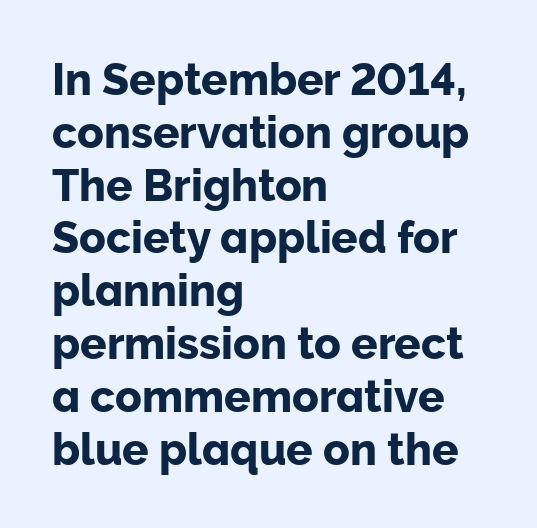
The image shows 44 px sans-serif type, upright; set left-aligned, line spacing 1.2x, normal letter spacing, not underlined; low stroke contrast and a medium x-height.
